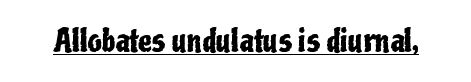
{"serif": "no", "italic": "no", "width": "condensed", "stroke_contrast": "low", "x_height": "medium", "monospaced": "no", "underline": "yes", "letter_spacing": "normal", "letter_spacing_em": 0.0, "glyph_px": 31}
